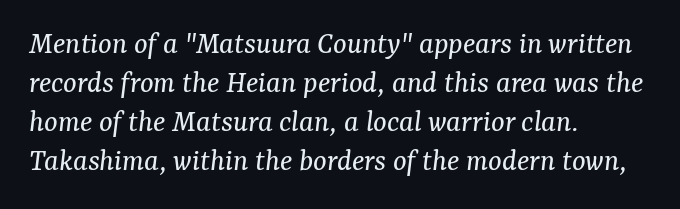
{"serif": "yes", "italic": "yes", "lean": "right", "slant_degrees": 7, "bold": "no", "weight": "regular", "width": "normal", "stroke_contrast": "medium", "x_height": "medium", "monospaced": "no", "underline": "no", "align": "left", "line_spacing_ratio": 1.22, "letter_spacing": "normal", "letter_spacing_em": 0.0, "glyph_px": 32}
